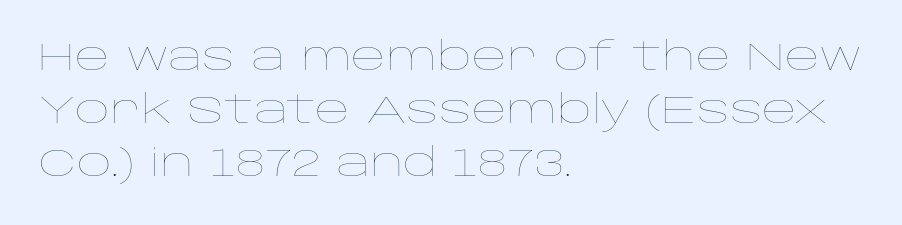
Q: Is the text bold? A: No.
Q: Is the text italic (slanted)? A: No, it is upright.
Q: Is the text underlined? A: No.
Q: How is the paragraph aligned? A: Left-aligned.
Q: Is the spacing between letters normal or unusually wide? A: Normal.
Q: Is the spacing between lines tight, normal or loose? A: Normal.
Q: Width (condensed, normal, or wide)? A: Wide.
Q: Stroke contrast? A: Low.
Q: x-height? A: Large.
Q: Monospaced? A: No.
